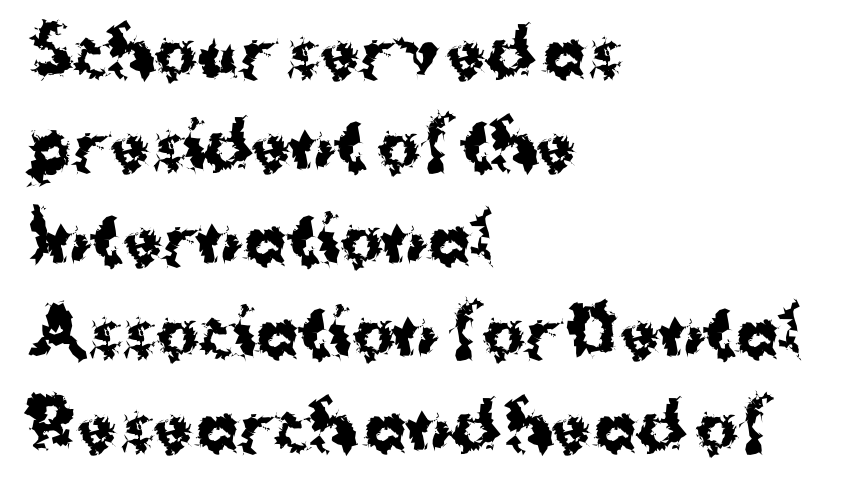
{"serif": "no", "italic": "no", "bold": "yes", "weight": "bold", "width": "normal", "stroke_contrast": "medium", "x_height": "medium", "monospaced": "no", "underline": "no", "align": "left", "line_spacing": "normal", "line_spacing_ratio": 1.46, "letter_spacing": "normal", "letter_spacing_em": 0.0, "glyph_px": 64}
